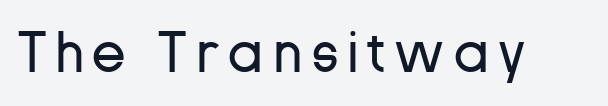
{"serif": "no", "italic": "no", "bold": "no", "weight": "regular", "width": "normal", "stroke_contrast": "low", "x_height": "medium", "monospaced": "no", "underline": "no", "glyph_px": 57}
